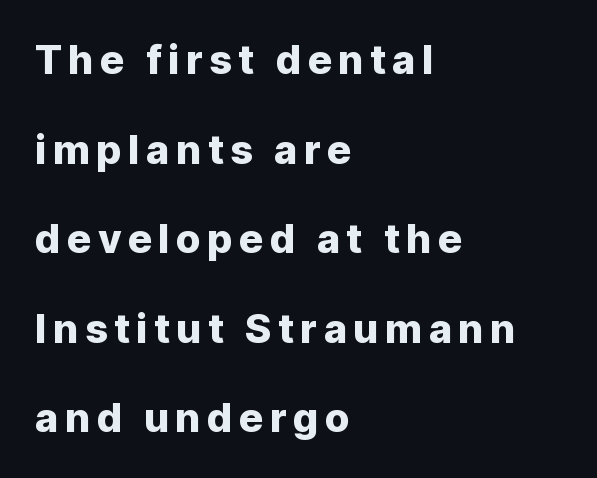
Q: Is the text italic (slanted)? A: No, it is upright.
Q: Is the typeface a serif or a sans-serif typeface? A: Sans-serif.
Q: Is the text underlined? A: No.
Q: How is the paragraph aligned? A: Left-aligned.
Q: Is the spacing between lines tight, normal or loose? A: Loose.
Q: Width (condensed, normal, or wide)? A: Normal.
Q: Stroke contrast? A: Low.
Q: x-height? A: Medium.
Q: Monospaced? A: No.
